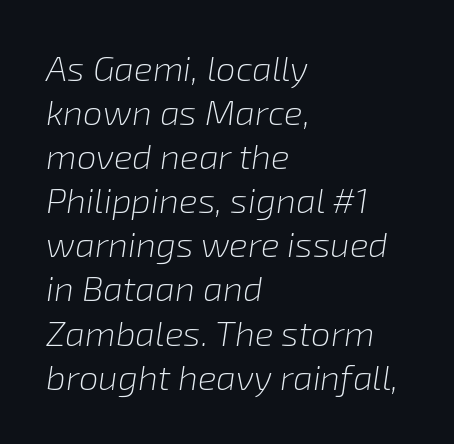
{"italic": "yes", "lean": "right", "slant_degrees": 8, "bold": "no", "weight": "light", "width": "normal", "stroke_contrast": "low", "x_height": "medium", "monospaced": "no", "underline": "no", "align": "left", "line_spacing": "normal", "line_spacing_ratio": 1.26, "letter_spacing": "normal", "letter_spacing_em": 0.0, "glyph_px": 35}
